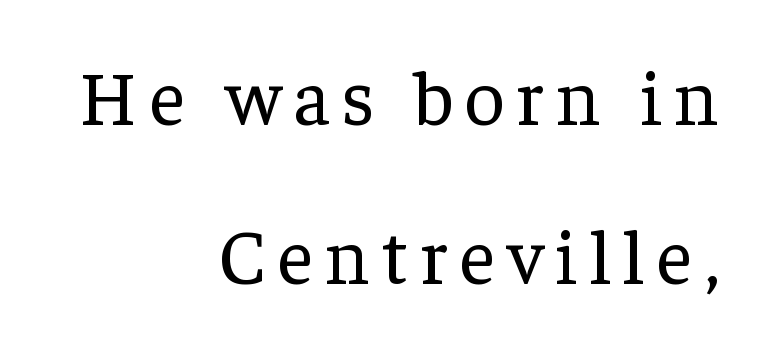
{"serif": "yes", "italic": "no", "bold": "no", "weight": "regular", "width": "normal", "stroke_contrast": "low", "x_height": "medium", "monospaced": "no", "underline": "no", "align": "right", "line_spacing": "loose", "line_spacing_ratio": 2.04, "glyph_px": 78}
